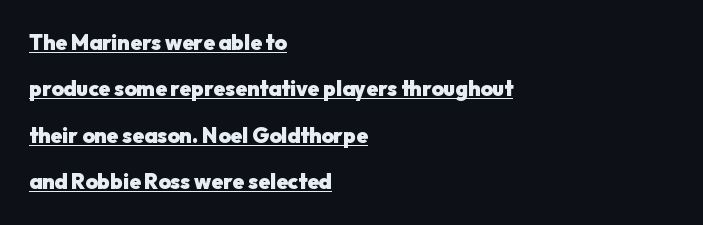
The specimen includes a rule beneath the text block's lines. Every character sits straight up, as roman type does. The horizontal fit of the characters is conventional and even. The space between consecutive lines is lavish. How heavy is the stroke? Heavy — this is a bold.
